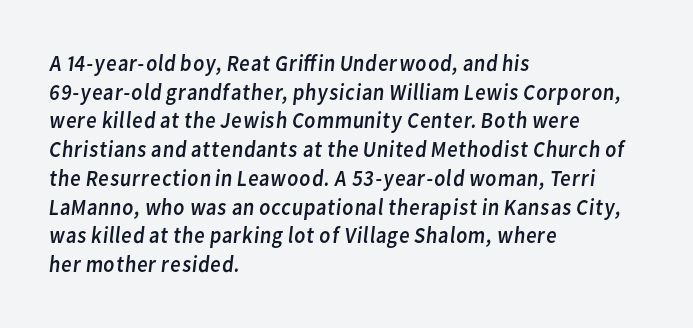
Q: Is the text bold? A: No.
Q: Is the text underlined? A: No.
Q: How is the paragraph aligned? A: Left-aligned.
Q: Is the spacing between letters normal or unusually wide? A: Normal.
Q: Is the spacing between lines tight, normal or loose? A: Normal.
